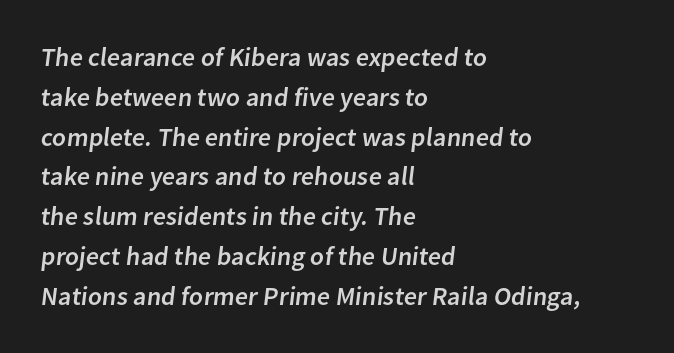
The image shows 26 px text type; set left-aligned, normal line spacing (1.53x), normal letter spacing, not underlined.
